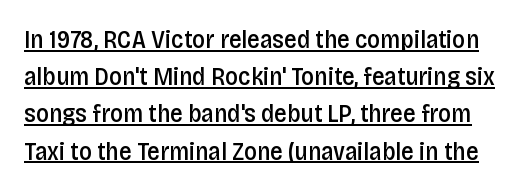
Q: Is the text bold? A: Semi-bold.
Q: Is the text italic (slanted)? A: No, it is upright.
Q: Is the text underlined? A: Yes.
Q: Is the spacing between letters normal or unusually wide? A: Normal.
Q: Is the spacing between lines tight, normal or loose? A: Normal.
